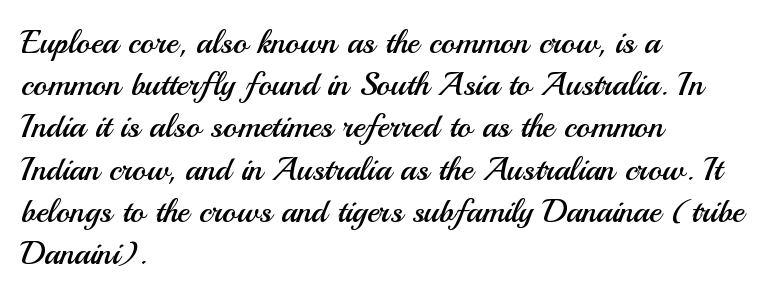
Q: Is the text bold? A: No.
Q: Is the text italic (slanted)? A: Yes.
Q: Is the typeface a serif or a sans-serif typeface? A: Sans-serif.
Q: Is the text underlined? A: No.
Q: How is the paragraph aligned? A: Left-aligned.
Q: Is the spacing between letters normal or unusually wide? A: Normal.
Q: Is the spacing between lines tight, normal or loose? A: Normal.
Q: Width (condensed, normal, or wide)? A: Normal.
Q: Stroke contrast? A: Medium.
Q: x-height? A: Small.
Q: Monospaced? A: No.
